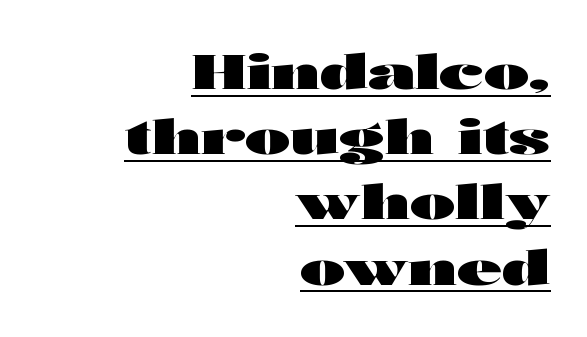
The image shows 49 px heavy, wide type, upright; set right-aligned, normal line spacing (1.33x), normal letter spacing, underlined; high stroke contrast and a medium x-height.
